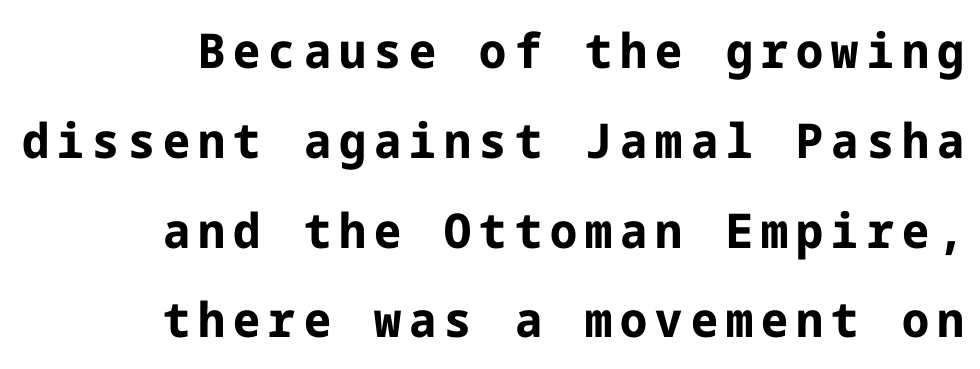
{"serif": "no", "italic": "no", "bold": "yes", "weight": "bold", "width": "normal", "stroke_contrast": "low", "x_height": "medium", "underline": "no", "align": "right", "line_spacing_ratio": 1.87, "glyph_px": 48}
